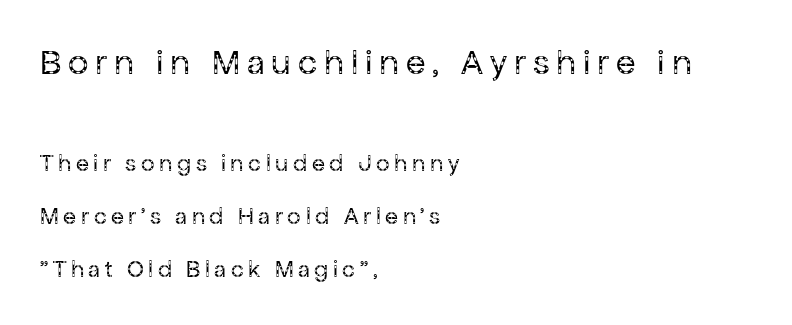
{"serif": "no", "italic": "no", "bold": "no", "weight": "regular", "width": "normal", "stroke_contrast": "low", "x_height": "medium", "monospaced": "no", "underline": "no", "align": "left", "line_spacing": "loose", "line_spacing_ratio": 2.21, "larger_block": "first", "size_ratio": 1.5, "glyph_px": 36}
